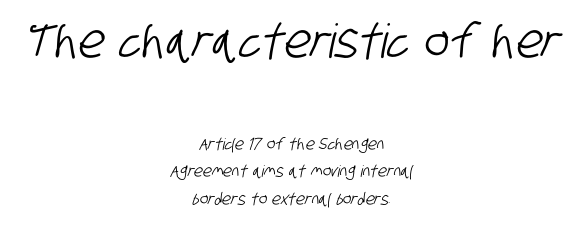
{"serif": "no", "width": "condensed", "stroke_contrast": "low", "x_height": "large", "monospaced": "no", "underline": "no", "align": "center", "line_spacing_ratio": 1.71, "letter_spacing": "normal", "letter_spacing_em": 0.0, "larger_block": "first", "size_ratio": 2.94, "glyph_px": 47}
